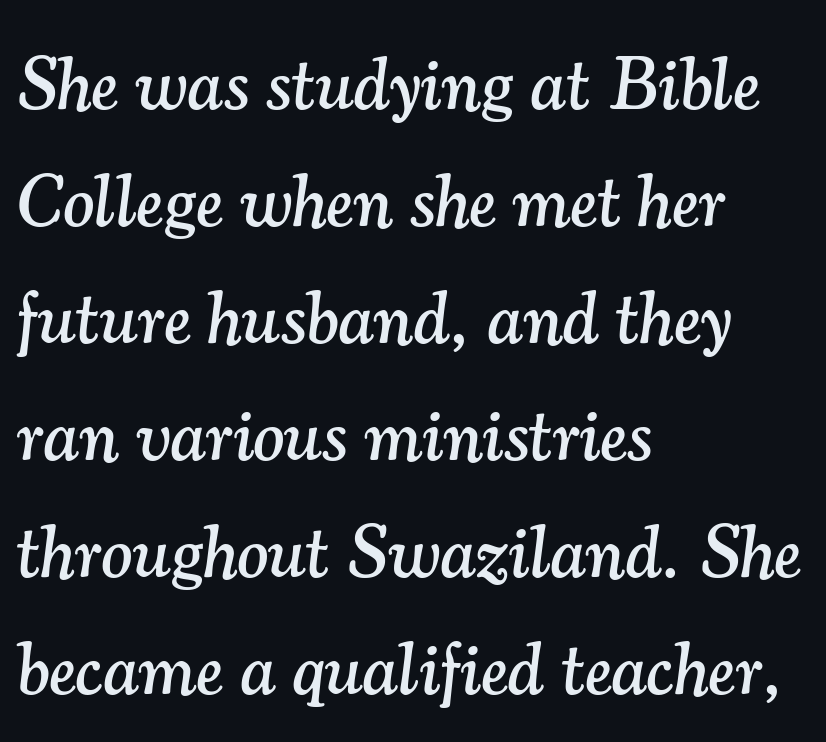
The face used here is proportionally spaced, like ordinary book or web type. The space directly below the letters is spotless. In terms of letterform style, serifs are clearly present. This sample keeps an unexceptional amount of space between lines.
